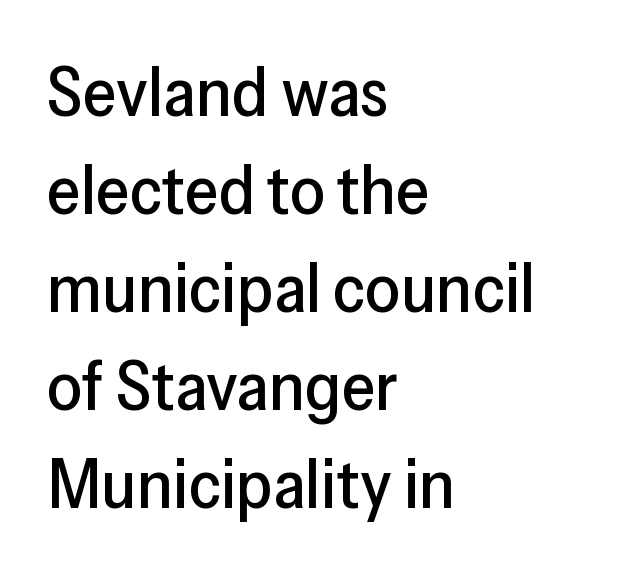
Q: Is the text italic (slanted)? A: No, it is upright.
Q: Is the typeface a serif or a sans-serif typeface? A: Sans-serif.
Q: Is the text underlined? A: No.
Q: How is the paragraph aligned? A: Left-aligned.
Q: Is the spacing between letters normal or unusually wide? A: Normal.
Q: Is the spacing between lines tight, normal or loose? A: Normal.
Q: Width (condensed, normal, or wide)? A: Normal.
Q: Stroke contrast? A: Low.
Q: x-height? A: Medium.
Q: Monospaced? A: No.
